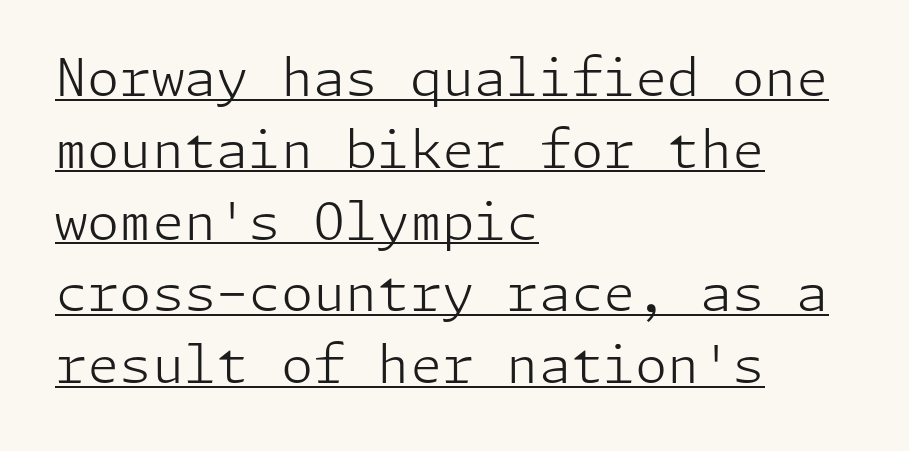
In terms of posture, this sample is upright. Reading down the column, the eye jumps a familiar distance to each next line. Which margin do the lines hug? The left one — the right edge is uneven. Nothing heavy about these letters — not bold at all. The specimen includes a rule beneath the text block's lines. Nope, no serifs anywhere on these letters.
